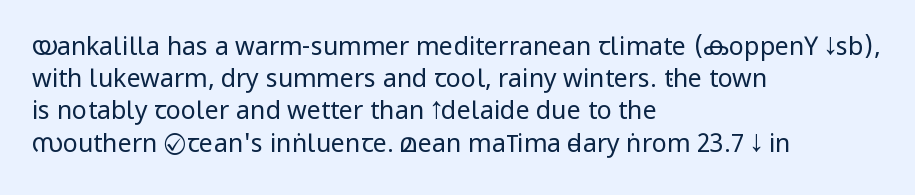
Q: Is the text bold? A: No.
Q: Is the text italic (slanted)? A: No, it is upright.
Q: Is the text underlined? A: No.
Q: How is the paragraph aligned? A: Left-aligned.
Q: Is the spacing between letters normal or unusually wide? A: Normal.
Q: Is the spacing between lines tight, normal or loose? A: Normal.
